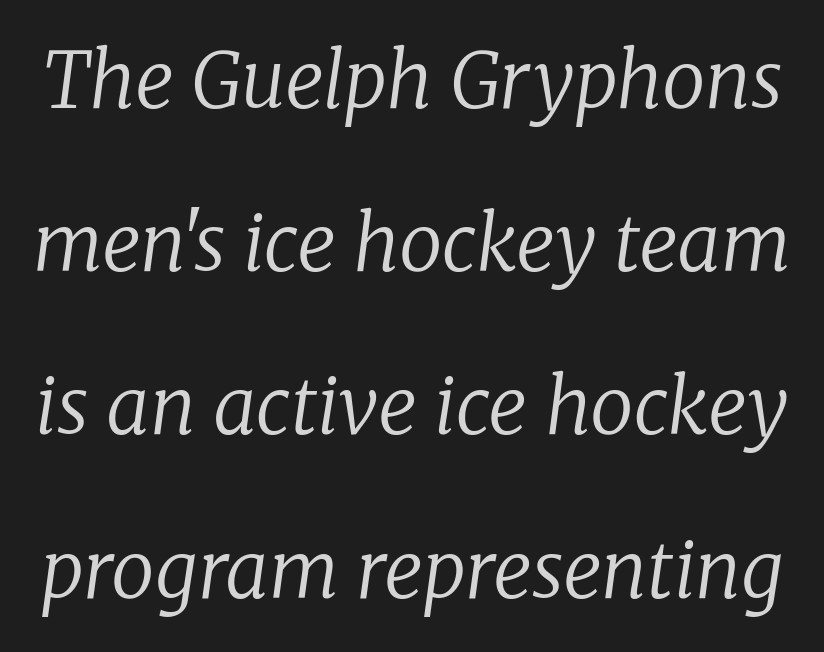
Anything drawn beneath the words? Only blank space. You can tell it's italic because the verticals aren't actually vertical. The letters carry serifs — small finishing strokes at the ends of their stems. These lines keep a tight, regular rhythm from letter to letter. Proportional: the letters do not fall into vertical columns. The leading is generous, giving the passage an open texture.
